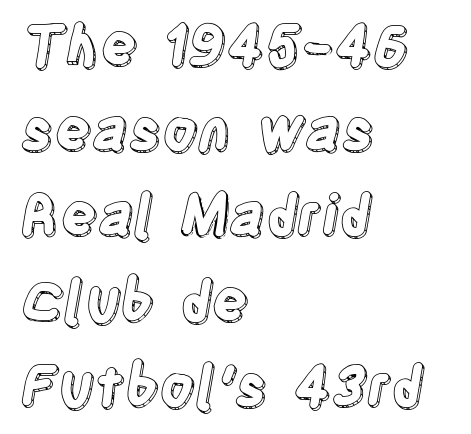
The image shows 55 px condensed type; set left-aligned, normal line spacing (1.55x), normal letter spacing, not underlined; a large x-height.
